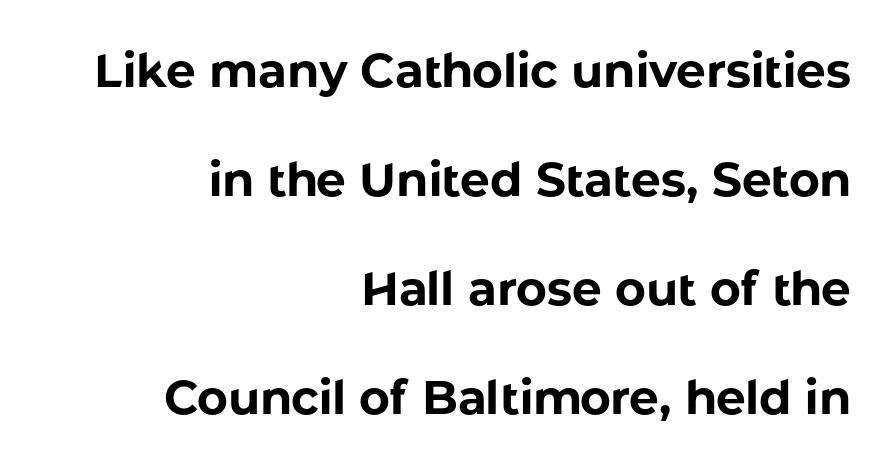
Type without underlining. Casual observation: everything's shoved over to the right. Observe the absence of serifs on each vertical stroke in this sample. How would I describe the line gaps? Wide and relaxed.
